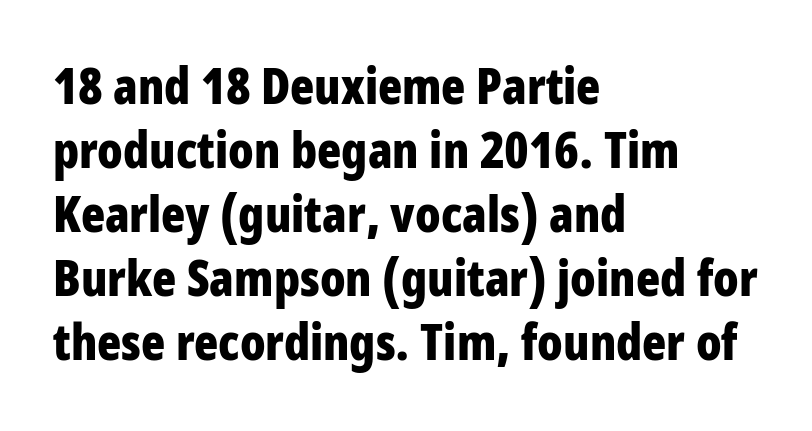
{"serif": "no", "italic": "no", "bold": "yes", "weight": "bold", "width": "condensed", "stroke_contrast": "low", "x_height": "large", "monospaced": "no", "underline": "no", "align": "left", "line_spacing": "normal", "line_spacing_ratio": 1.28, "letter_spacing": "normal", "letter_spacing_em": 0.0, "glyph_px": 50}
